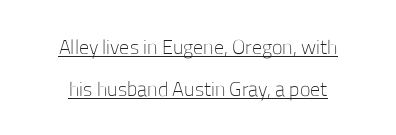
Q: Is the text bold? A: No.
Q: Is the text italic (slanted)? A: No, it is upright.
Q: Is the text underlined? A: Yes.
Q: How is the paragraph aligned? A: Centered.
Q: Is the spacing between letters normal or unusually wide? A: Normal.
Q: Is the spacing between lines tight, normal or loose? A: Loose.
